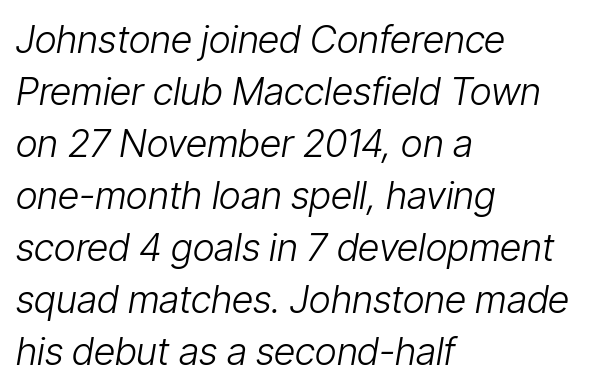
Q: Is the text bold? A: No.
Q: Is the text italic (slanted)? A: Yes, it leans right by about 9 degrees.
Q: Is the text underlined? A: No.
Q: How is the paragraph aligned? A: Left-aligned.
Q: Is the spacing between letters normal or unusually wide? A: Normal.
Q: Is the spacing between lines tight, normal or loose? A: Normal.
Q: Width (condensed, normal, or wide)? A: Condensed.
Q: Stroke contrast? A: Low.
Q: x-height? A: Medium.
Q: Monospaced? A: No.
